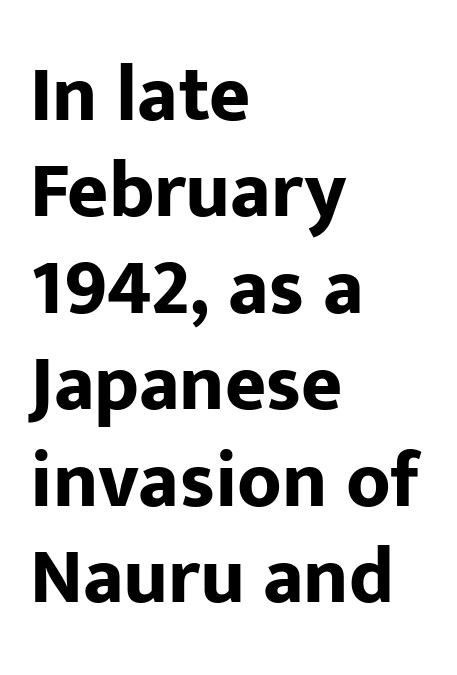
{"serif": "no", "italic": "no", "bold": "yes", "weight": "bold", "width": "normal", "stroke_contrast": "low", "x_height": "medium", "monospaced": "no", "underline": "no", "align": "left", "line_spacing_ratio": 1.22, "letter_spacing": "normal", "letter_spacing_em": 0.0, "glyph_px": 79}
